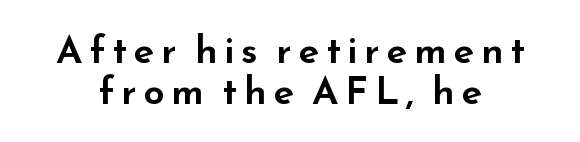
The image shows 38 px wide sans-serif type, upright; set tight line spacing (1.09x), not underlined; low stroke contrast and a small x-height.
